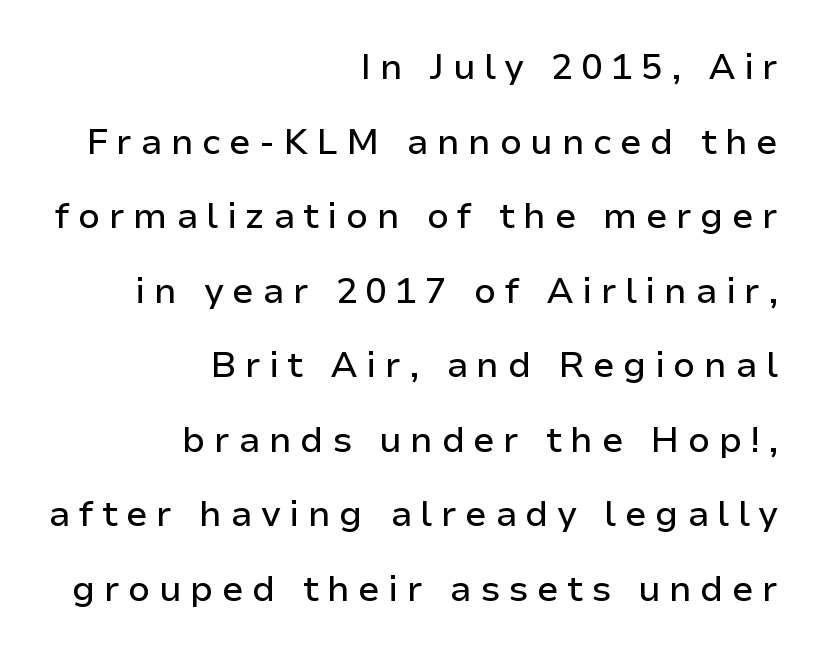
The image shows 36 px sans-serif type, upright; set right-aligned, loose line spacing (2.07x), unusually wide letter spacing (+0.23 em), not underlined; low stroke contrast and a medium x-height.
